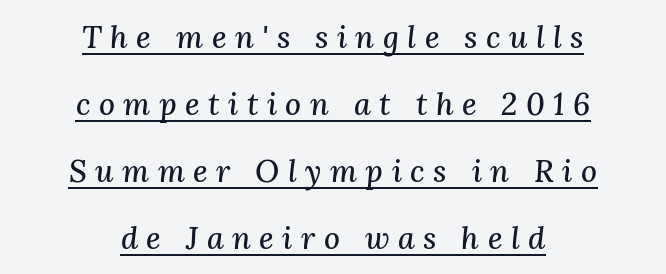
The image shows 31 px serif type, italic (leaning right); set centered, loose line spacing (2.16x), unusually wide letter spacing (+0.27 em), underlined; medium stroke contrast and a medium x-height.
